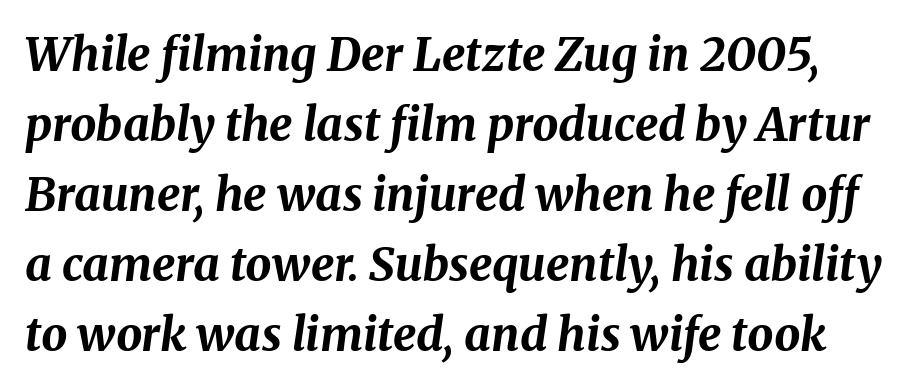
{"italic": "yes", "lean": "right", "slant_degrees": 8, "bold": "yes", "weight": "bold", "width": "normal", "stroke_contrast": "medium", "x_height": "medium", "monospaced": "no", "underline": "no", "line_spacing": "normal", "line_spacing_ratio": 1.52, "letter_spacing": "normal", "letter_spacing_em": 0.0, "glyph_px": 46}
